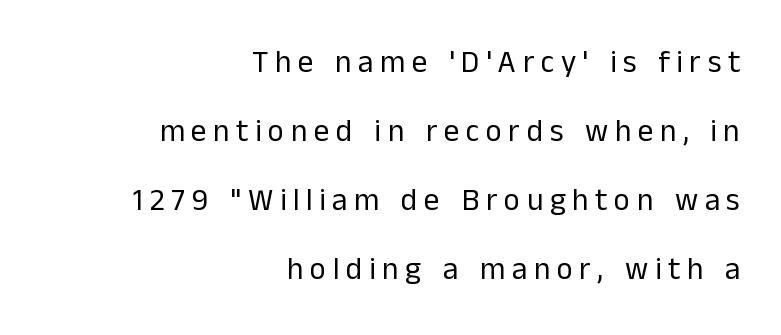
The image shows 31 px regular-weight sans-serif type, upright; set right-aligned, loose line spacing (2.23x), unusually wide letter spacing (+0.21 em), not underlined; low stroke contrast and a medium x-height.
